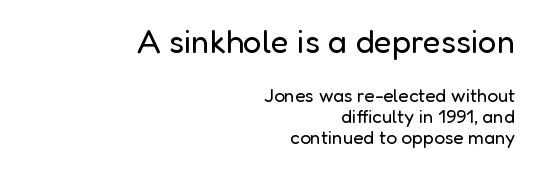
Two sizes are in play, and the larger belongs to the first block. Is the block centered? No — it sits flush against the right margin. No chunkiness to these letters — they're not bold. Do the characters align in a grid? No, the font is proportional.
